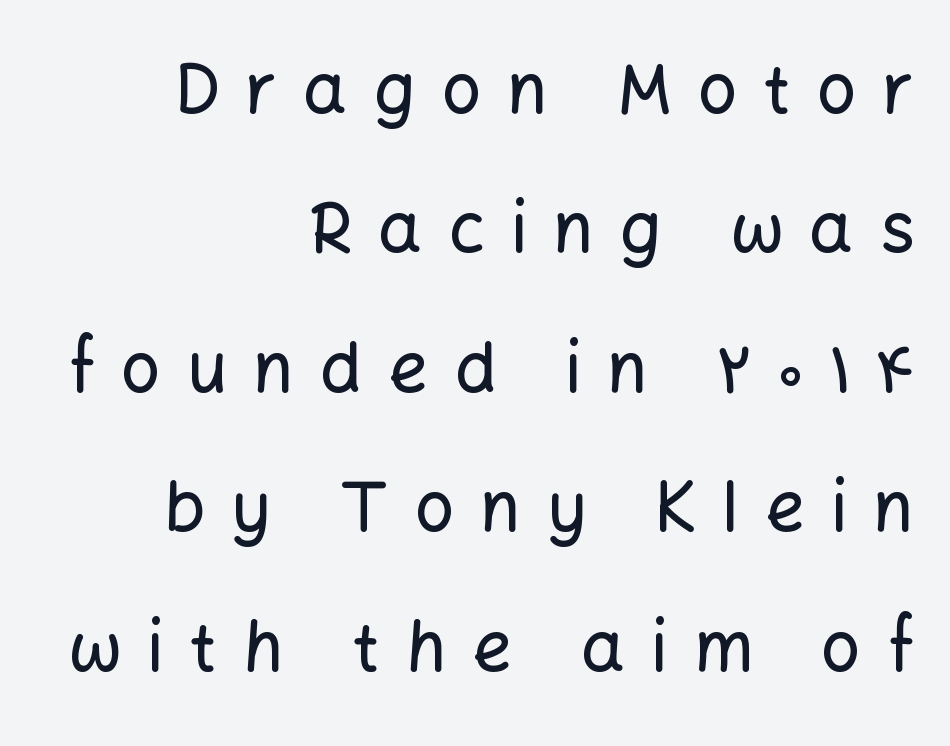
The image shows 69 px sans-serif type, upright; set right-aligned, loose line spacing (2.02x), unusually wide letter spacing (+0.38 em), not underlined; low stroke contrast and a medium x-height.
